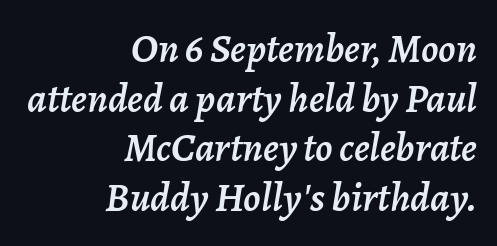
Q: Is the text italic (slanted)? A: Yes, it leans right by about 7 degrees.
Q: Is the text underlined? A: No.
Q: How is the paragraph aligned? A: Right-aligned.
Q: Is the spacing between letters normal or unusually wide? A: Normal.
Q: Width (condensed, normal, or wide)? A: Normal.
Q: Stroke contrast? A: Low.
Q: x-height? A: Medium.
Q: Monospaced? A: No.
